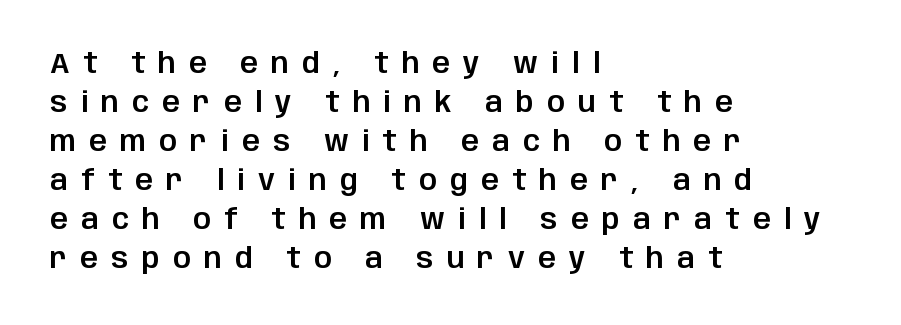
Q: Is the text italic (slanted)? A: No, it is upright.
Q: Is the typeface a serif or a sans-serif typeface? A: Sans-serif.
Q: Is the text underlined? A: No.
Q: How is the paragraph aligned? A: Left-aligned.
Q: Is the spacing between letters normal or unusually wide? A: Unusually wide.
Q: Is the spacing between lines tight, normal or loose? A: Normal.
Q: Width (condensed, normal, or wide)? A: Normal.
Q: Stroke contrast? A: Low.
Q: x-height? A: Large.
Q: Monospaced? A: No.
